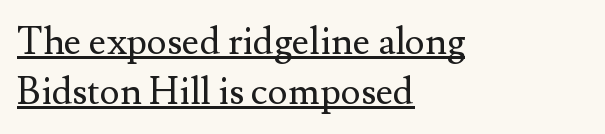
These lines stack with their left ends in a neat column. Regarding serifs, this sample has them. Notice how descenders clear the ascenders below comfortably — that's standard leading. Looks like regular typesetting: each glyph gets only the width it needs. Upright lettering throughout. Like a heading marked for emphasis, these lines bear an underscore.
